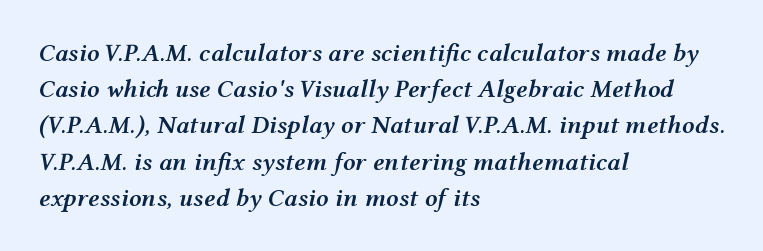
{"italic": "yes", "lean": "right", "slant_degrees": 12, "bold": "semi", "underline": "no", "align": "left", "line_spacing": "normal", "line_spacing_ratio": 1.45, "letter_spacing": "normal", "letter_spacing_em": 0.0, "glyph_px": 25}
